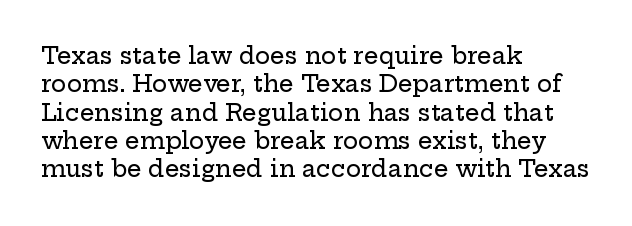
{"italic": "no", "underline": "no", "align": "left", "line_spacing_ratio": 1.23, "letter_spacing": "normal", "letter_spacing_em": 0.0, "glyph_px": 23}
